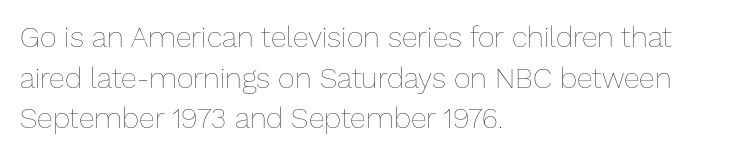
The image shows 29 px thin type, upright; set left-aligned, normal line spacing (1.4x), normal letter spacing, not underlined; low stroke contrast and a medium x-height.
